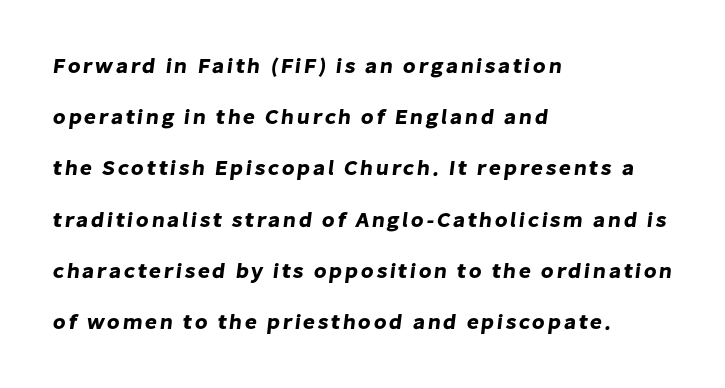
{"underline": "no", "align": "left", "line_spacing": "loose", "line_spacing_ratio": 2.44, "glyph_px": 21}
